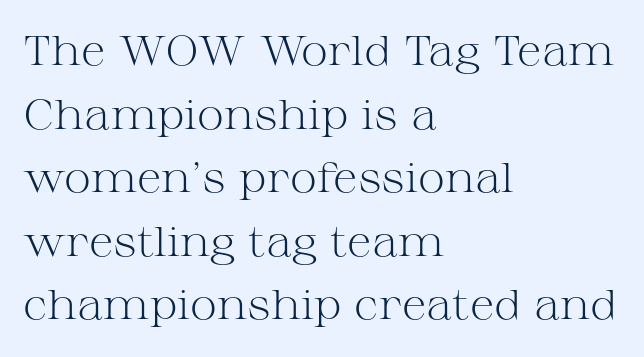
Q: Is the text bold? A: No.
Q: Is the text italic (slanted)? A: No, it is upright.
Q: Is the typeface a serif or a sans-serif typeface? A: Serif.
Q: Is the text underlined? A: No.
Q: How is the paragraph aligned? A: Left-aligned.
Q: Is the spacing between letters normal or unusually wide? A: Normal.
Q: Is the spacing between lines tight, normal or loose? A: Normal.
Q: Width (condensed, normal, or wide)? A: Wide.
Q: Stroke contrast? A: Medium.
Q: x-height? A: Medium.
Q: Monospaced? A: No.
